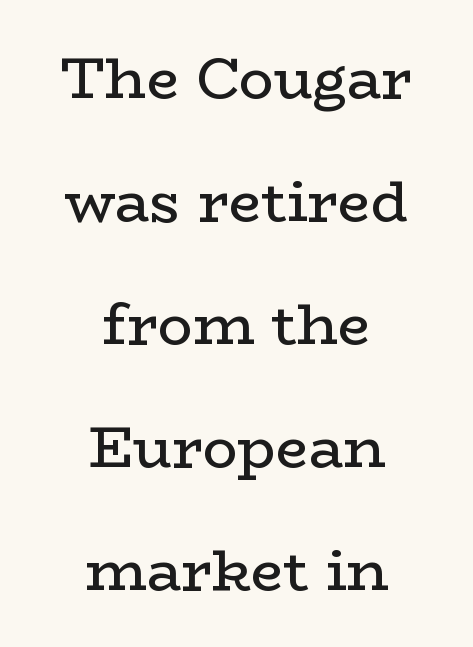
A typesetter would label this face a serif. The passage shown stacks its lines with a broad gap. Typeset on center — no edge is straight. These lines are rendered in a variable-pitch font.
